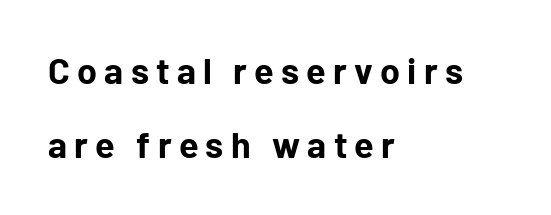
{"serif": "no", "italic": "no", "bold": "yes", "weight": "bold", "width": "normal", "stroke_contrast": "low", "x_height": "medium", "monospaced": "no", "underline": "no", "align": "left", "line_spacing": "loose", "line_spacing_ratio": 2.06, "letter_spacing": "wide", "letter_spacing_em": 0.2, "glyph_px": 36}
